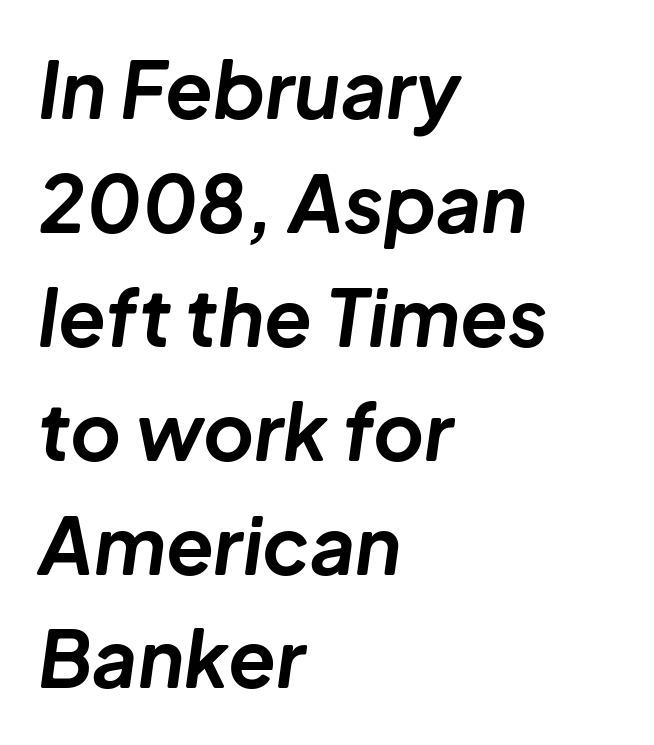
Q: Is the text bold? A: Yes.
Q: Is the text italic (slanted)? A: Yes, it leans right by about 8 degrees.
Q: Is the text underlined? A: No.
Q: How is the paragraph aligned? A: Left-aligned.
Q: Is the spacing between letters normal or unusually wide? A: Normal.
Q: Is the spacing between lines tight, normal or loose? A: Normal.
Q: Width (condensed, normal, or wide)? A: Normal.
Q: Stroke contrast? A: Low.
Q: x-height? A: Medium.
Q: Monospaced? A: No.
